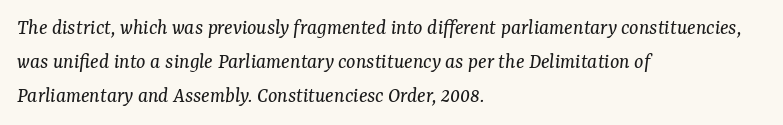
{"italic": "yes", "lean": "right", "slant_degrees": 7, "bold": "no", "underline": "no", "align": "left", "line_spacing": "normal", "line_spacing_ratio": 1.54, "letter_spacing": "normal", "letter_spacing_em": 0.0, "glyph_px": 22}
